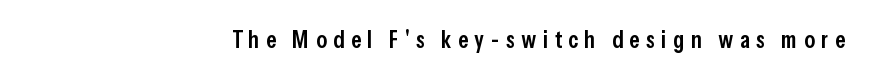
Q: Is the text bold? A: Semi-bold.
Q: Is the text italic (slanted)? A: No, it is upright.
Q: Is the text underlined? A: No.
Q: How is the paragraph aligned? A: Right-aligned.
Q: Is the spacing between letters normal or unusually wide? A: Unusually wide.
